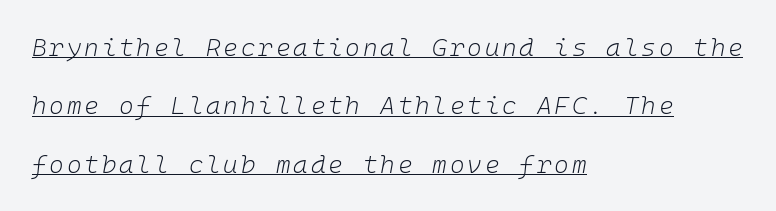
Q: Is the text bold? A: No.
Q: Is the text italic (slanted)? A: Yes, it leans right by about 10 degrees.
Q: Is the text underlined? A: Yes.
Q: How is the paragraph aligned? A: Left-aligned.
Q: Is the spacing between lines tight, normal or loose? A: Loose.
